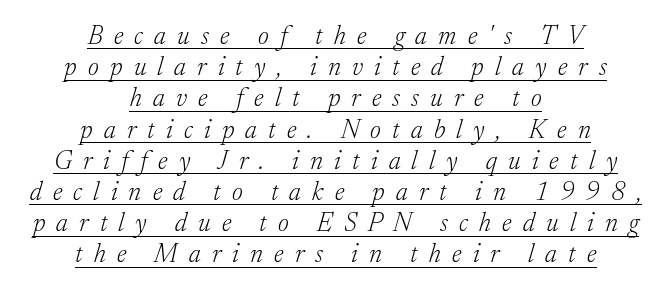
{"italic": "yes", "lean": "right", "slant_degrees": 17, "bold": "no", "underline": "yes", "align": "center", "line_spacing_ratio": 1.2, "letter_spacing": "wide", "letter_spacing_em": 0.43, "glyph_px": 26}
